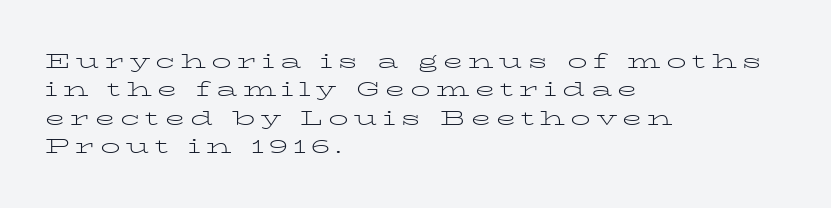
The image shows 20 px text type, upright; set left-aligned, normal line spacing (1.42x), unusually wide letter spacing (+0.27 em), not underlined.
